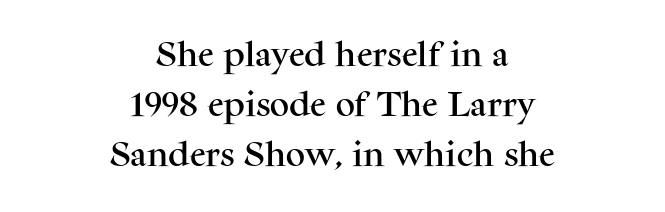
{"italic": "no", "underline": "no", "align": "center", "line_spacing_ratio": 1.85, "letter_spacing": "normal", "letter_spacing_em": 0.0, "glyph_px": 27}
